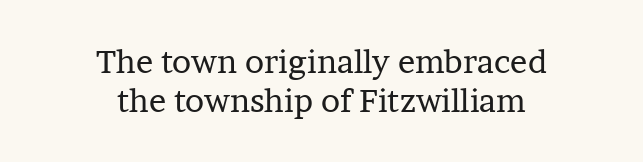
{"serif": "yes", "italic": "no", "bold": "no", "weight": "regular", "width": "normal", "stroke_contrast": "low", "x_height": "medium", "monospaced": "no", "underline": "no", "align": "center", "line_spacing_ratio": 1.23, "letter_spacing": "normal", "letter_spacing_em": 0.0, "glyph_px": 32}
